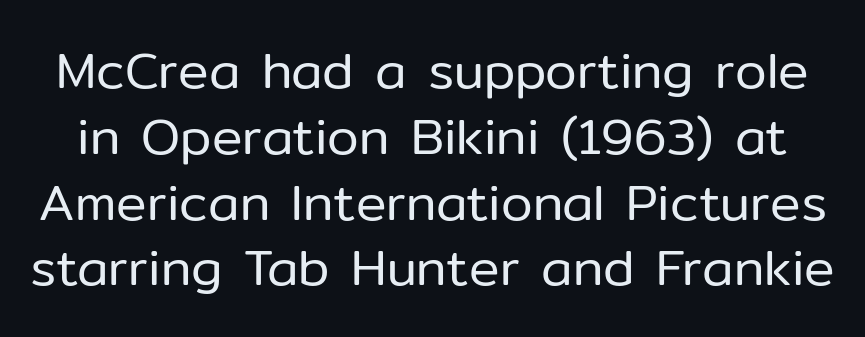
Proportional: the letters do not fall into vertical columns. Font category for this specimen: sans-serif. Short note: letters normally spaced. Vertically, the passage feels balanced, rows spaced as you'd expect. The letters stand straight up with perfectly vertical stems.
